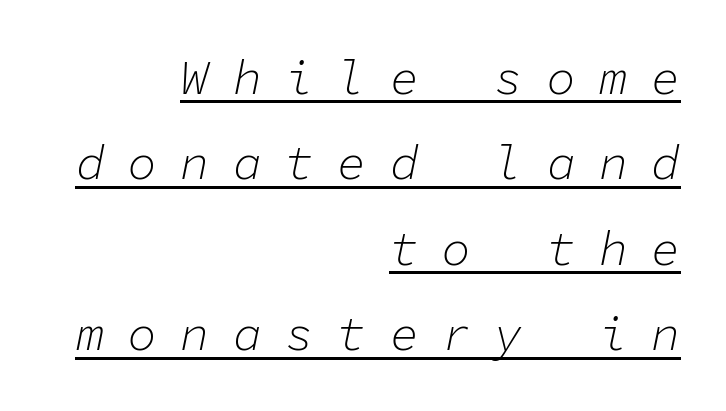
Spacing verdict: monospaced, one width for all characters. Every character sits at an angle, as italics do. These characters rest on top of a visible drawn line. Bold? No — there's no thickening of the strokes.
